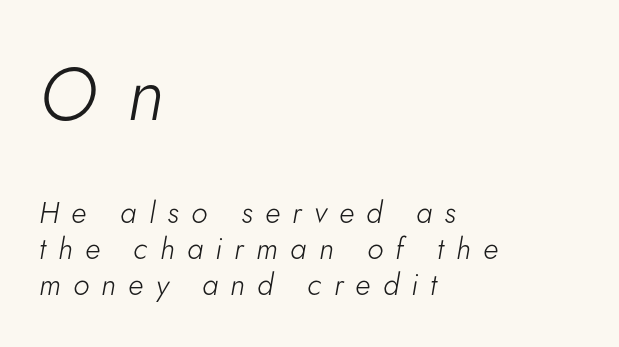
You can tell it's italic because the verticals aren't actually vertical. A typesetter would call this proportional, since set widths differ per character. A student would call this left alignment; a typographer would say flush left, rag right. A light-to-regular cut is what we see here.
